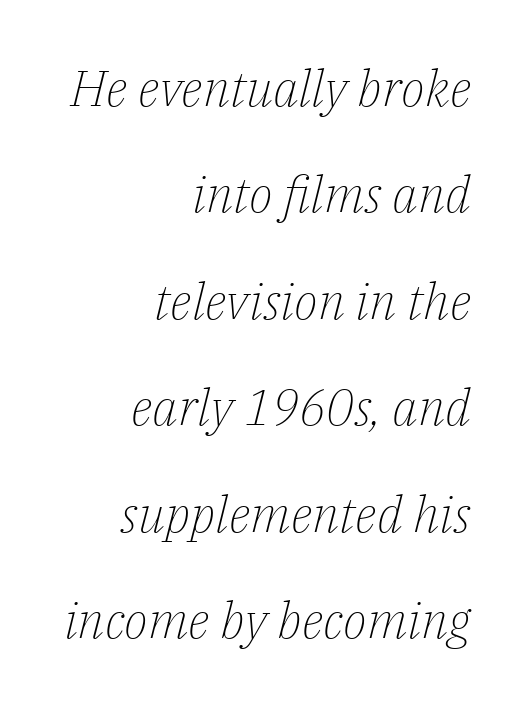
{"serif": "yes", "italic": "yes", "lean": "right", "slant_degrees": 14, "bold": "no", "weight": "light", "width": "normal", "stroke_contrast": "low", "x_height": "medium", "monospaced": "no", "underline": "no", "align": "right", "line_spacing": "loose", "line_spacing_ratio": 2.13, "letter_spacing": "normal", "letter_spacing_em": 0.0, "glyph_px": 50}
